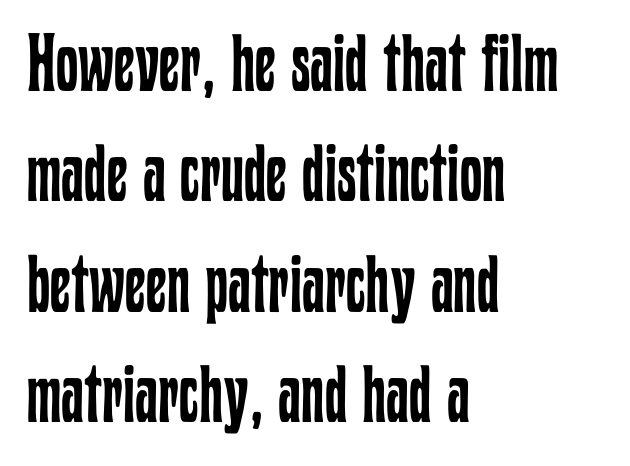
Q: Is the text bold? A: No.
Q: Is the text italic (slanted)? A: No, it is upright.
Q: Is the text underlined? A: No.
Q: How is the paragraph aligned? A: Left-aligned.
Q: Is the spacing between letters normal or unusually wide? A: Normal.
Q: Is the spacing between lines tight, normal or loose? A: Normal.
Q: Width (condensed, normal, or wide)? A: Condensed.
Q: Stroke contrast? A: Low.
Q: x-height? A: Medium.
Q: Monospaced? A: No.
